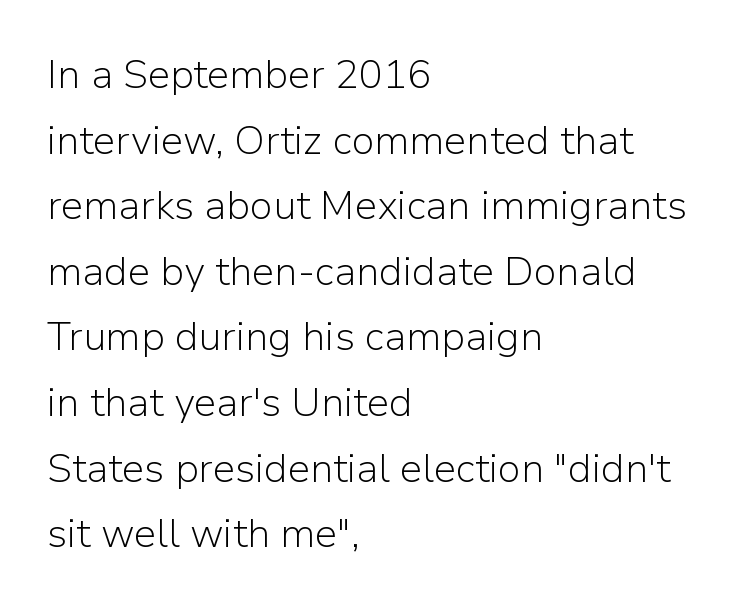
The image shows 40 px light sans-serif type, upright; set left-aligned, normal line spacing (1.64x), normal letter spacing, not underlined; low stroke contrast and a medium x-height.
